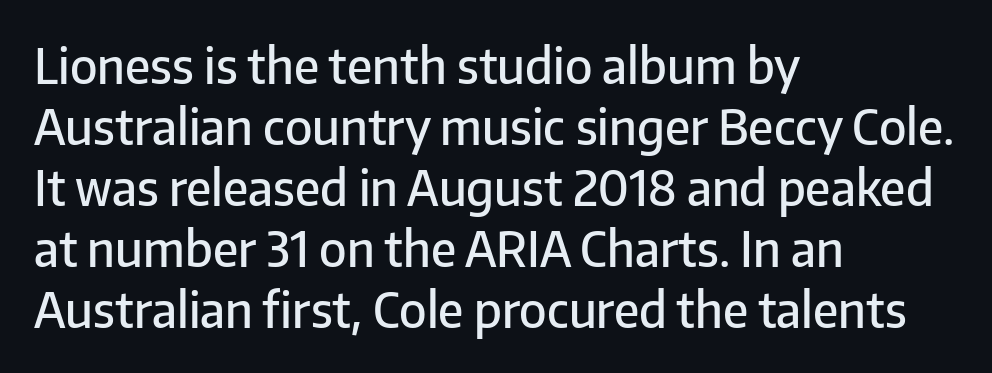
The image shows 48 px semibold sans-serif type, upright; set left-aligned, normal line spacing (1.27x), normal letter spacing, not underlined; low stroke contrast and a medium x-height.
